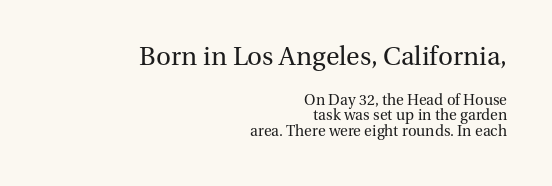
Q: Is the text bold? A: No.
Q: Is the text italic (slanted)? A: No, it is upright.
Q: Is the text underlined? A: No.
Q: How is the paragraph aligned? A: Right-aligned.
Q: Is the spacing between letters normal or unusually wide? A: Normal.
Q: Is the spacing between lines tight, normal or loose? A: Tight.
Q: Which block of text is set in a larger size, the first (top) or the second (bottom)? A: The first (top) one.
